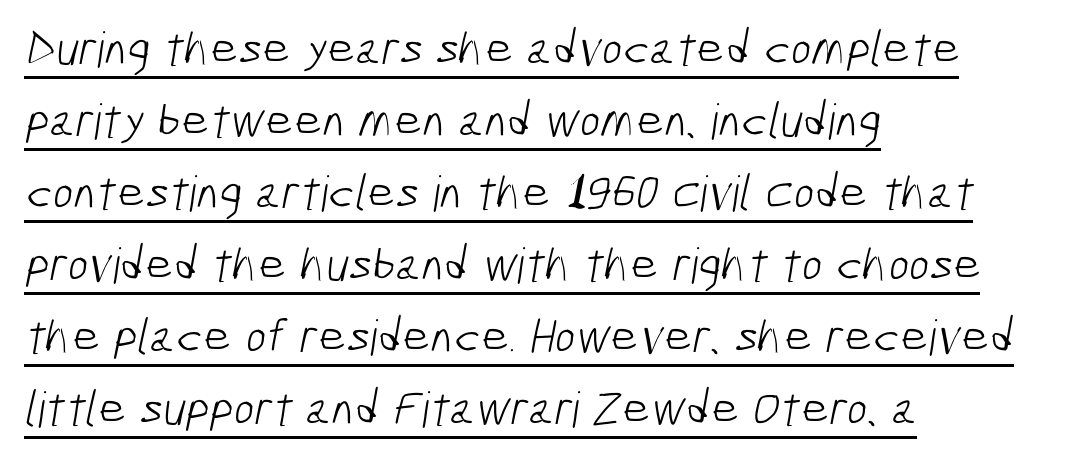
Q: Is the text bold? A: No.
Q: Is the typeface a serif or a sans-serif typeface? A: Sans-serif.
Q: Is the text underlined? A: Yes.
Q: How is the paragraph aligned? A: Left-aligned.
Q: Is the spacing between letters normal or unusually wide? A: Normal.
Q: Is the spacing between lines tight, normal or loose? A: Normal.
Q: Width (condensed, normal, or wide)? A: Condensed.
Q: Stroke contrast? A: Low.
Q: x-height? A: Medium.
Q: Monospaced? A: No.
